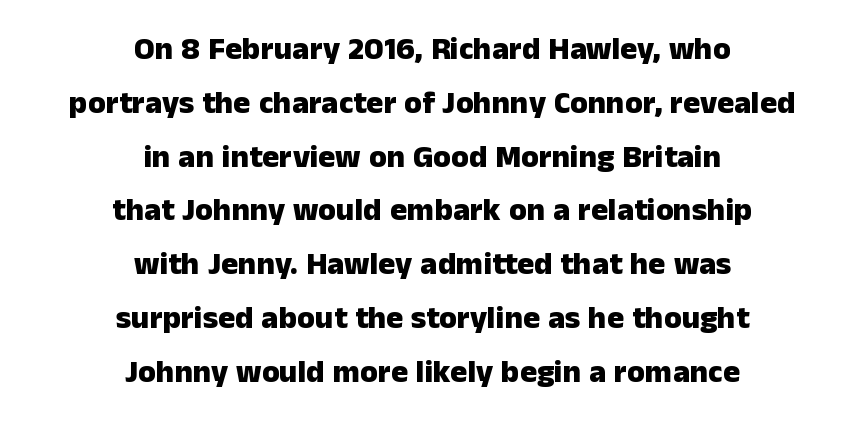
The image shows 32 px heavy sans-serif type, upright; set centered, normal line spacing (1.68x), normal letter spacing, not underlined; low stroke contrast and a medium x-height.
